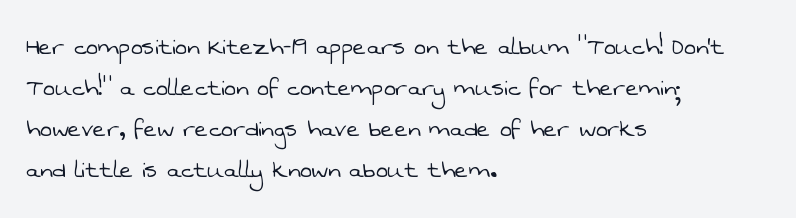
The image shows 28 px light sans-serif type; set left-aligned, normal line spacing (1.47x), normal letter spacing, not underlined; low stroke contrast and a medium x-height.
